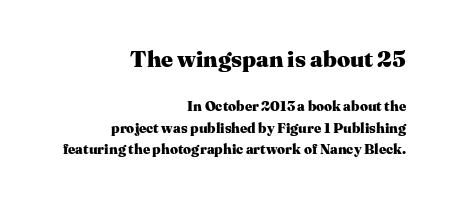
Each row of text sits above clean, open space. Which of the two is more prominent by size? The first, at the top. Posture: vertical. A dark, heavy texture on the line: the type is bold.
